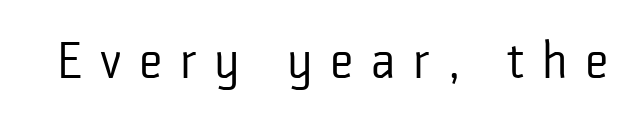
{"serif": "no", "italic": "no", "bold": "no", "weight": "regular", "width": "condensed", "stroke_contrast": "low", "x_height": "medium", "monospaced": "no", "underline": "no", "letter_spacing": "wide", "letter_spacing_em": 0.34, "glyph_px": 52}
